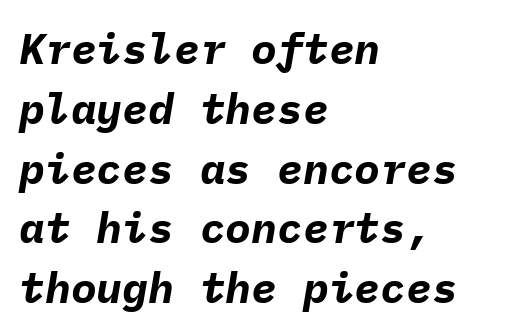
The image shows 43 px bold type, italic (leaning right), monospaced; set left-aligned, normal line spacing (1.39x), normal letter spacing, not underlined; low stroke contrast and a medium x-height.
